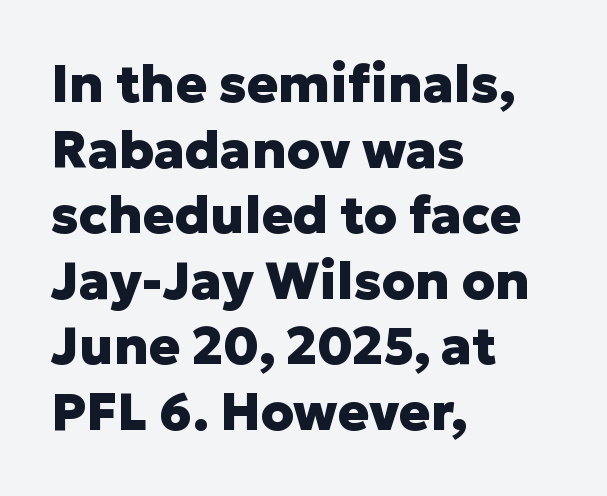
Q: Is the text bold? A: Yes.
Q: Is the text italic (slanted)? A: No, it is upright.
Q: Is the typeface a serif or a sans-serif typeface? A: Sans-serif.
Q: Is the text underlined? A: No.
Q: How is the paragraph aligned? A: Left-aligned.
Q: Is the spacing between letters normal or unusually wide? A: Normal.
Q: Is the spacing between lines tight, normal or loose? A: Normal.
Q: Width (condensed, normal, or wide)? A: Normal.
Q: Stroke contrast? A: Low.
Q: x-height? A: Medium.
Q: Monospaced? A: No.
